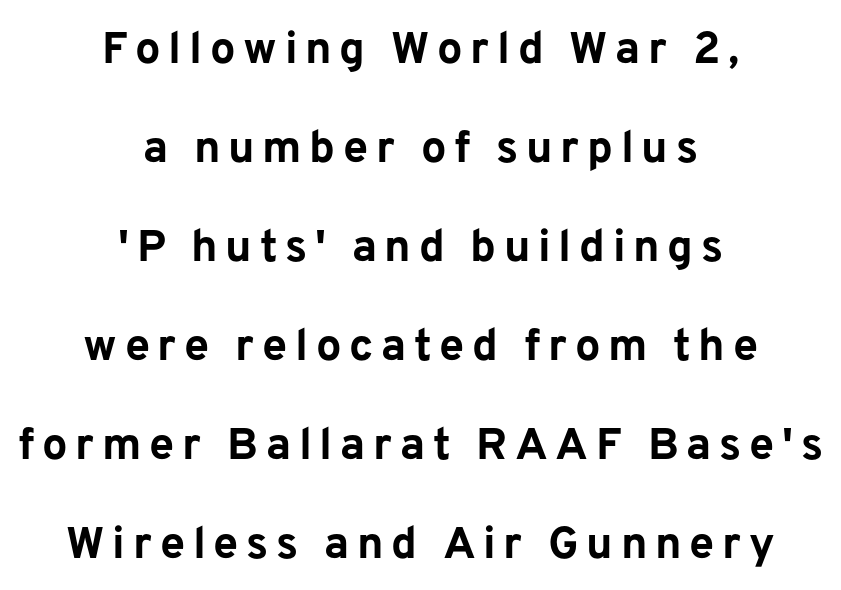
The image shows 45 px bold sans-serif type, upright; set centered, loose line spacing (2.2x), not underlined; low stroke contrast and a medium x-height.
